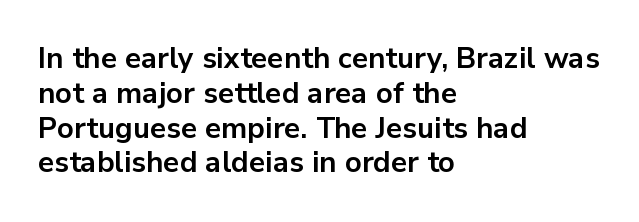
{"serif": "no", "italic": "no", "bold": "yes", "weight": "bold", "width": "normal", "stroke_contrast": "low", "x_height": "medium", "monospaced": "no", "underline": "no", "align": "left", "line_spacing_ratio": 1.2, "letter_spacing": "normal", "letter_spacing_em": 0.0, "glyph_px": 29}
